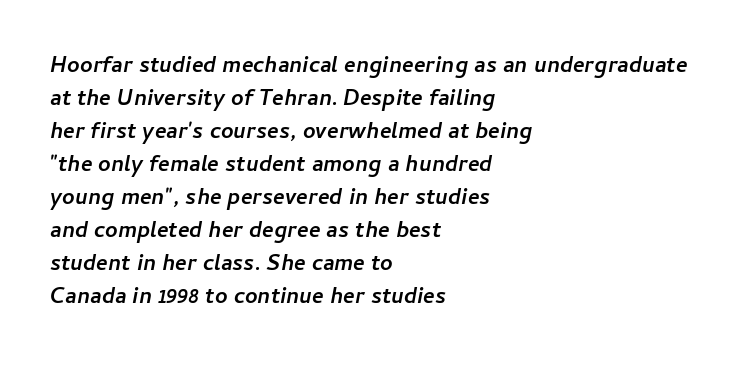
The image shows 22 px bold type, italic (leaning right); set left-aligned, normal line spacing (1.5x), normal letter spacing, not underlined.
